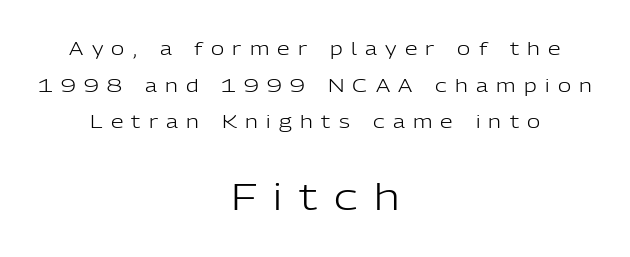
{"serif": "no", "italic": "no", "bold": "no", "weight": "light", "width": "normal", "stroke_contrast": "low", "x_height": "medium", "monospaced": "no", "underline": "no", "align": "center", "line_spacing": "loose", "line_spacing_ratio": 2.03, "letter_spacing": "wide", "letter_spacing_em": 0.46, "larger_block": "second", "size_ratio": 2.0, "glyph_px": 36}
